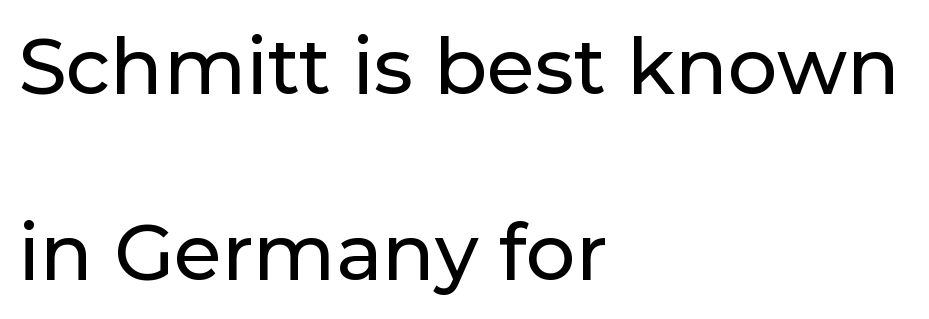
The image shows 78 px sans-serif type, upright; set left-aligned, loose line spacing (2.39x), normal letter spacing, not underlined; low stroke contrast and a medium x-height.
